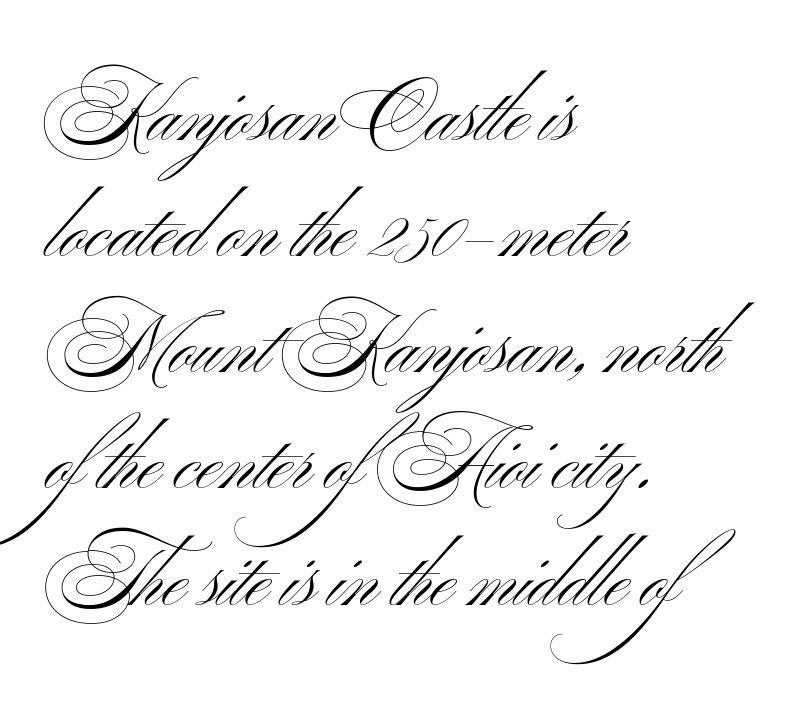
Evenly set lines give the paragraph a standard silhouette. Do the characters align in a grid? No, the font is proportional. Each line starts at the same left margin while the right side varies. Examine the stroke ends and you'll find no serifs. Anything drawn beneath the words? Only blank space.
